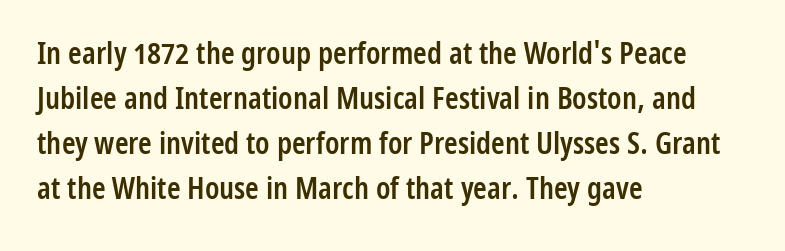
A typesetter would call this proportional, since set widths differ per character. The lettering stays uniformly vertical, giving the passage a roman look. Nobody touched the tracking dial on this one. Typographically, this falls in the sans-serif category.
